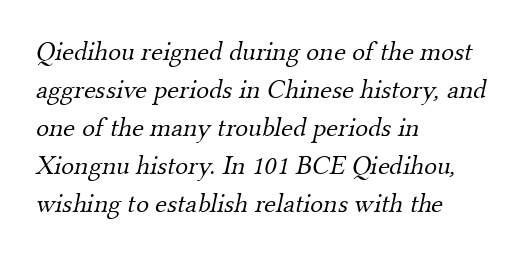
{"bold": "no", "underline": "no", "align": "left", "line_spacing": "normal", "line_spacing_ratio": 1.41, "letter_spacing": "normal", "letter_spacing_em": 0.0, "glyph_px": 27}
